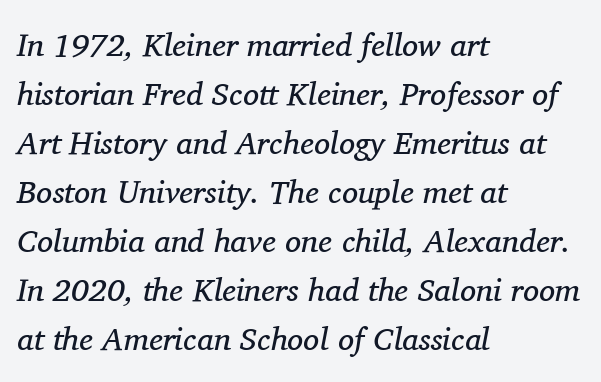
{"serif": "yes", "italic": "yes", "lean": "right", "slant_degrees": 11, "bold": "no", "weight": "regular", "width": "normal", "stroke_contrast": "medium", "x_height": "medium", "monospaced": "no", "underline": "no", "align": "left", "line_spacing": "normal", "line_spacing_ratio": 1.53, "letter_spacing": "normal", "letter_spacing_em": 0.0, "glyph_px": 32}
